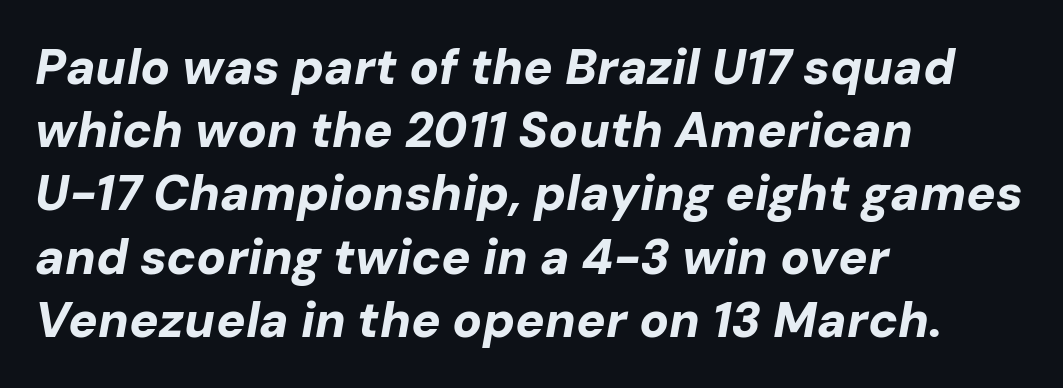
There is no visible air inserted between adjacent glyphs. The space directly below the letters is spotless. The letters are bold, with thick, heavy strokes. Style check: oblique. Note the varied advance widths — an 'i' is clearly narrower than an 'm'.
